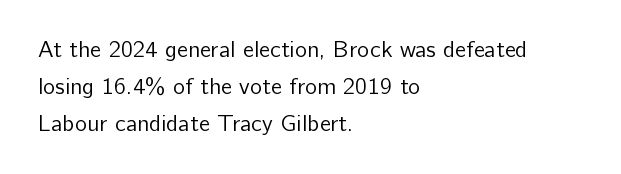
The image shows 23 px text type, upright; set left-aligned, normal line spacing (1.6x), normal letter spacing, not underlined.
